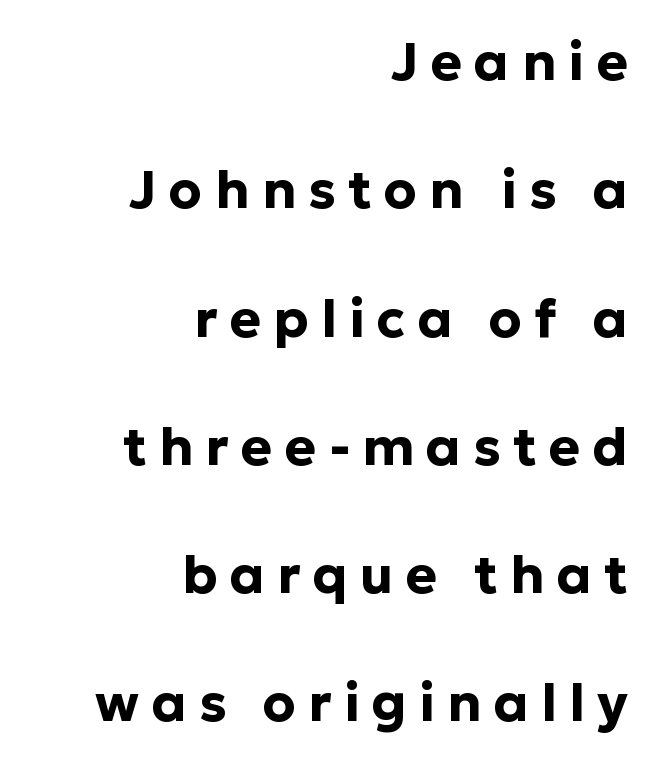
The letters stand upright; this is a roman face. Is there much room between lines? Yes — plenty of vertical air separates them. Proportional: the letters do not fall into vertical columns. Look at the stroke-to-counter ratio: heavy, a bold.
